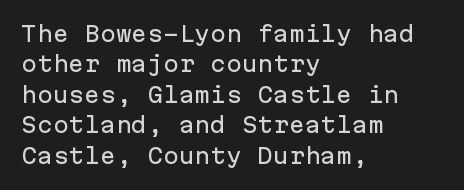
A bare baseline throughout the passage. This rendering uses left alignment, leaving the right contour irregular. Vertical strokes here are truly vertical. Glyph-to-glyph distance matches everyday printed text. If you measured baseline to baseline, you'd find a middling distance.
